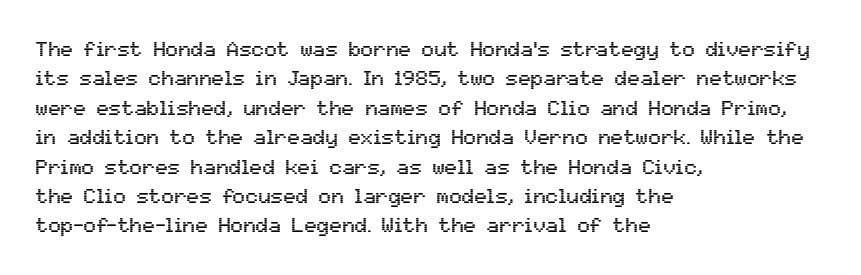
{"italic": "no", "underline": "no", "align": "left", "line_spacing": "normal", "line_spacing_ratio": 1.4, "letter_spacing": "normal", "letter_spacing_em": 0.0, "glyph_px": 21}
